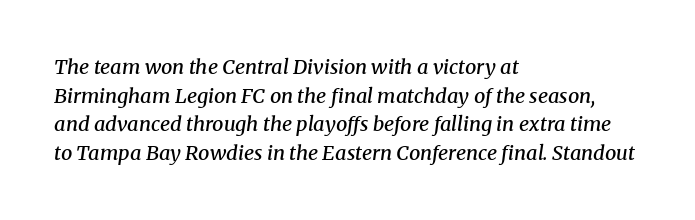
The image shows 20 px text type, italic (leaning right); set left-aligned, normal line spacing (1.43x), normal letter spacing, not underlined.
